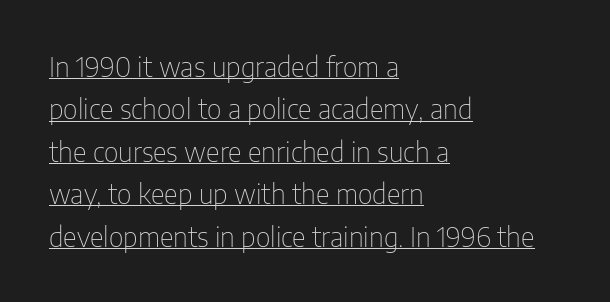
The image shows 27 px text type, upright; set left-aligned, normal line spacing (1.57x), normal letter spacing, underlined.
